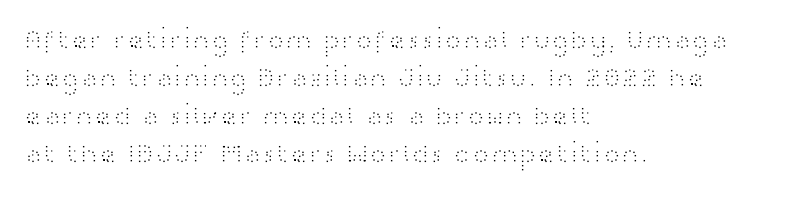
Q: Is the text bold? A: No.
Q: Is the text italic (slanted)? A: No, it is upright.
Q: Is the typeface a serif or a sans-serif typeface? A: Sans-serif.
Q: Is the text underlined? A: No.
Q: How is the paragraph aligned? A: Left-aligned.
Q: Is the spacing between letters normal or unusually wide? A: Normal.
Q: Is the spacing between lines tight, normal or loose? A: Normal.
Q: Width (condensed, normal, or wide)? A: Wide.
Q: Stroke contrast? A: High.
Q: x-height? A: Medium.
Q: Monospaced? A: No.
